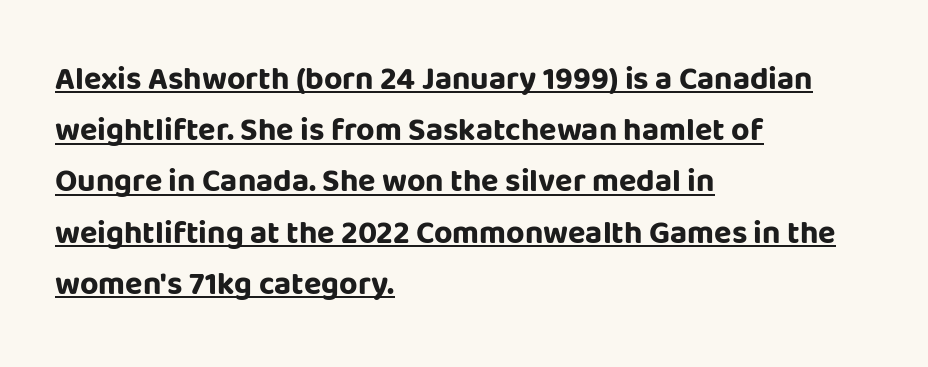
The image shows 32 px bold sans-serif type, upright; set left-aligned, normal line spacing (1.6x), normal letter spacing, underlined; low stroke contrast and a large x-height.
